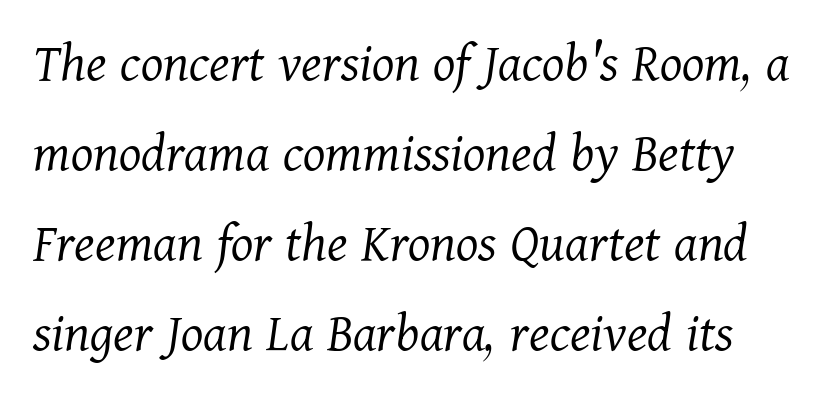
Q: Is the text bold? A: No.
Q: Is the text italic (slanted)? A: Yes, it leans right by about 11 degrees.
Q: Is the typeface a serif or a sans-serif typeface? A: Serif.
Q: Is the text underlined? A: No.
Q: Is the spacing between letters normal or unusually wide? A: Normal.
Q: Is the spacing between lines tight, normal or loose? A: Normal.
Q: Width (condensed, normal, or wide)? A: Normal.
Q: Stroke contrast? A: Medium.
Q: x-height? A: Medium.
Q: Monospaced? A: No.
